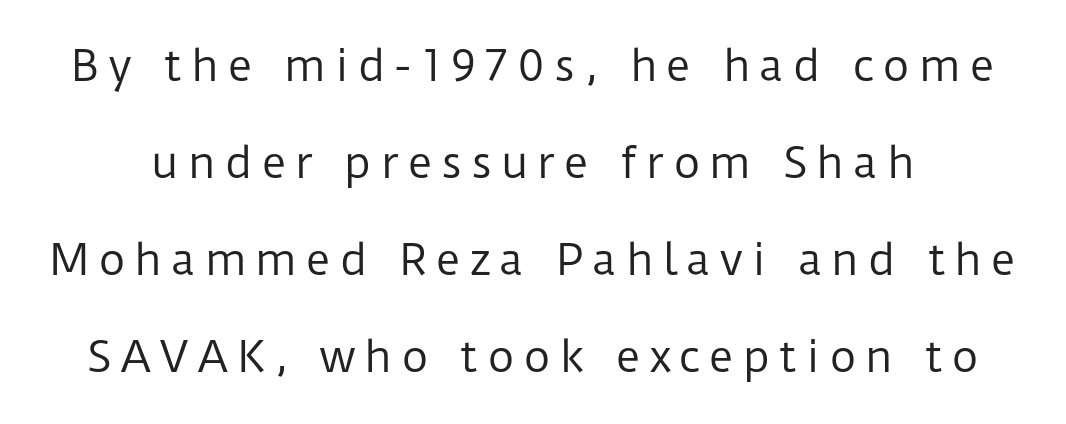
Q: Is the text bold? A: No.
Q: Is the text italic (slanted)? A: No, it is upright.
Q: Is the typeface a serif or a sans-serif typeface? A: Sans-serif.
Q: Is the text underlined? A: No.
Q: Is the spacing between letters normal or unusually wide? A: Unusually wide.
Q: Is the spacing between lines tight, normal or loose? A: Loose.
Q: Width (condensed, normal, or wide)? A: Normal.
Q: Stroke contrast? A: Low.
Q: x-height? A: Medium.
Q: Monospaced? A: No.
